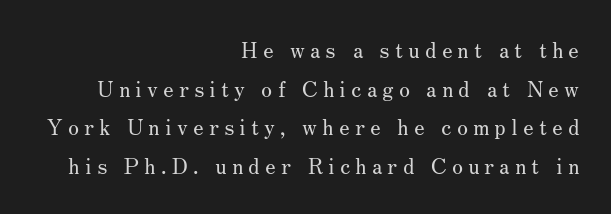
One-word summary of the alignment: right. Tall strokes in this sample are plumb rather than angled. No chunkiness to these letters — they're not bold. The words here are not underlined. Letter spacing: wide.
